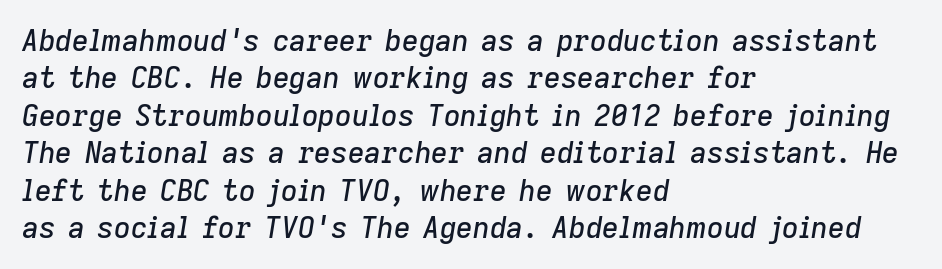
Character widths vary here, with narrow letters taking less room than wide ones. There is no visible air inserted between adjacent glyphs. Every character sits at an angle, as italics do. Quick note: interline space is typical. Has an underline been added? It has not. This sample is left-justified, so line endings fall wherever the words run out.
